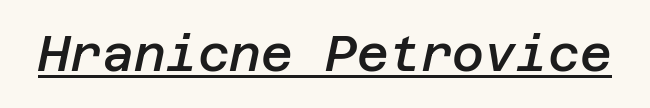
The image shows 49 px semibold type, italic (leaning right); set normal letter spacing, underlined; low stroke contrast and a large x-height.
